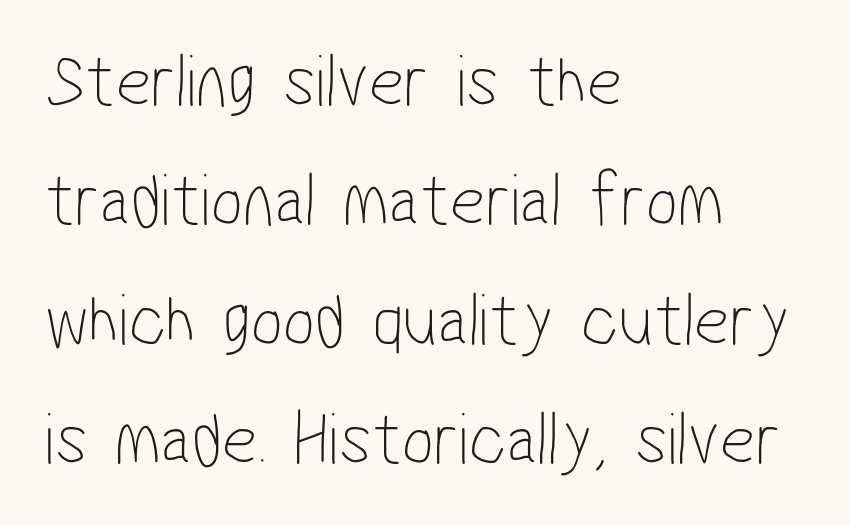
Q: Is the text bold? A: No.
Q: Is the typeface a serif or a sans-serif typeface? A: Sans-serif.
Q: Is the text underlined? A: No.
Q: How is the paragraph aligned? A: Left-aligned.
Q: Is the spacing between letters normal or unusually wide? A: Normal.
Q: Is the spacing between lines tight, normal or loose? A: Normal.
Q: Width (condensed, normal, or wide)? A: Condensed.
Q: Stroke contrast? A: Low.
Q: x-height? A: Medium.
Q: Monospaced? A: No.
